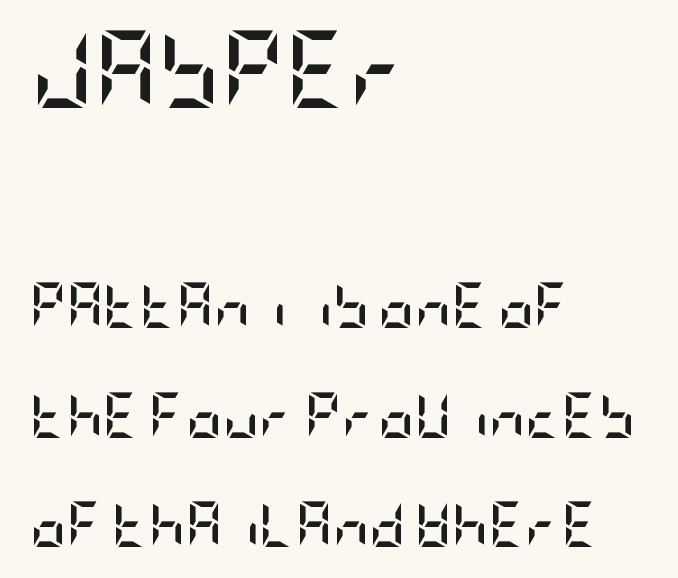
The glyphs in this specimen are sans serif. Designer's note — italics off, roman on. Honestly, there is no underline to notice here at all. This layout puts the oversized block above and the modest block below.
